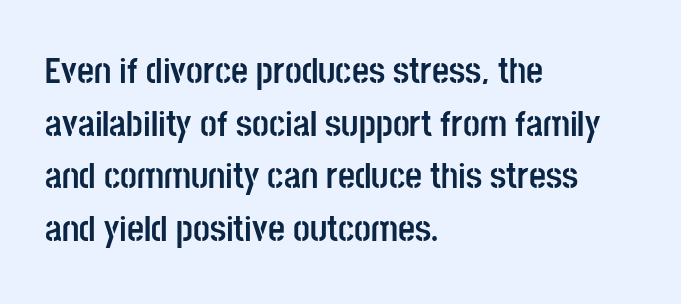
Q: Is the text bold? A: Yes.
Q: Is the text italic (slanted)? A: No, it is upright.
Q: Is the typeface a serif or a sans-serif typeface? A: Sans-serif.
Q: Is the text underlined? A: No.
Q: How is the paragraph aligned? A: Left-aligned.
Q: Is the spacing between letters normal or unusually wide? A: Normal.
Q: Is the spacing between lines tight, normal or loose? A: Normal.
Q: Width (condensed, normal, or wide)? A: Condensed.
Q: Stroke contrast? A: Low.
Q: x-height? A: Large.
Q: Monospaced? A: No.
